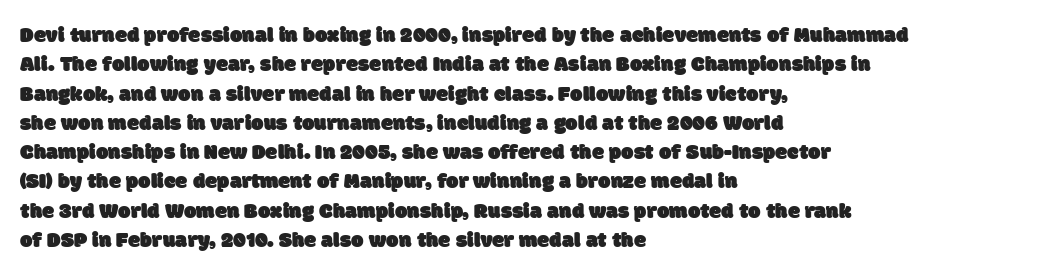
{"underline": "no", "align": "left", "line_spacing": "normal", "line_spacing_ratio": 1.33, "letter_spacing": "normal", "letter_spacing_em": 0.0, "glyph_px": 22}
